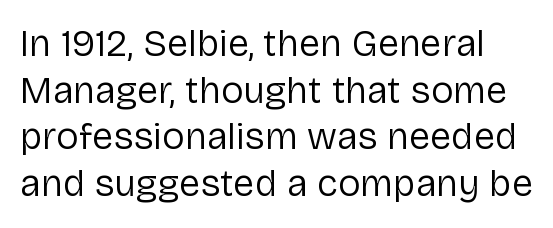
Q: Is the text bold? A: No.
Q: Is the text italic (slanted)? A: No, it is upright.
Q: Is the typeface a serif or a sans-serif typeface? A: Sans-serif.
Q: Is the text underlined? A: No.
Q: Is the spacing between letters normal or unusually wide? A: Normal.
Q: Width (condensed, normal, or wide)? A: Normal.
Q: Stroke contrast? A: Low.
Q: x-height? A: Medium.
Q: Monospaced? A: No.
